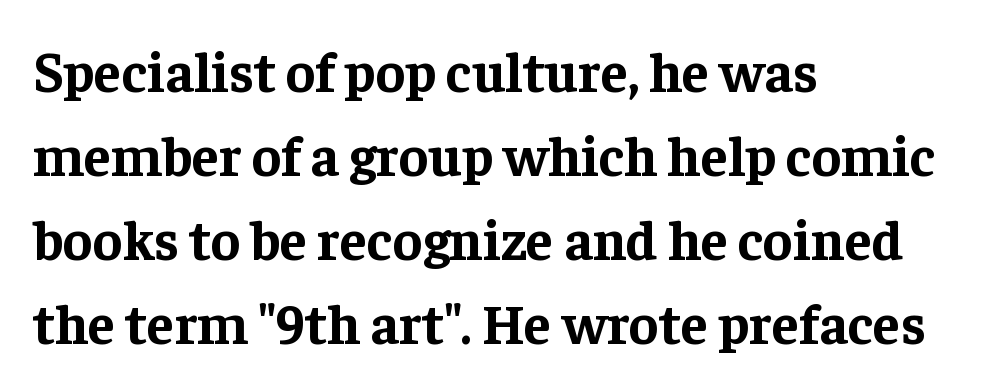
Q: Is the text bold? A: Yes.
Q: Is the text italic (slanted)? A: No, it is upright.
Q: Is the typeface a serif or a sans-serif typeface? A: Serif.
Q: Is the text underlined? A: No.
Q: How is the paragraph aligned? A: Left-aligned.
Q: Is the spacing between letters normal or unusually wide? A: Normal.
Q: Is the spacing between lines tight, normal or loose? A: Normal.
Q: Width (condensed, normal, or wide)? A: Normal.
Q: Stroke contrast? A: Low.
Q: x-height? A: Medium.
Q: Monospaced? A: No.
